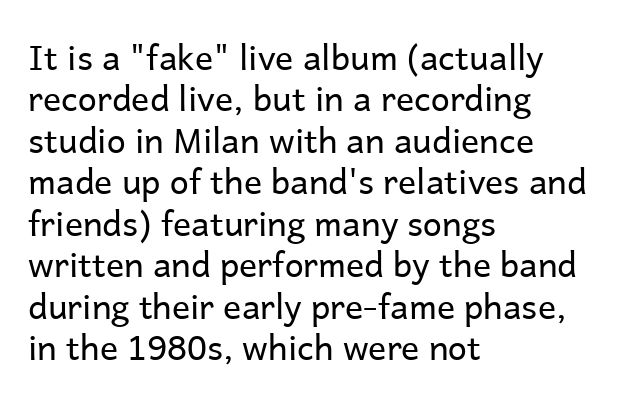
Q: Is the text bold? A: No.
Q: Is the text italic (slanted)? A: No, it is upright.
Q: Is the typeface a serif or a sans-serif typeface? A: Sans-serif.
Q: Is the text underlined? A: No.
Q: How is the paragraph aligned? A: Left-aligned.
Q: Is the spacing between letters normal or unusually wide? A: Normal.
Q: Width (condensed, normal, or wide)? A: Normal.
Q: Stroke contrast? A: Low.
Q: x-height? A: Medium.
Q: Monospaced? A: No.
